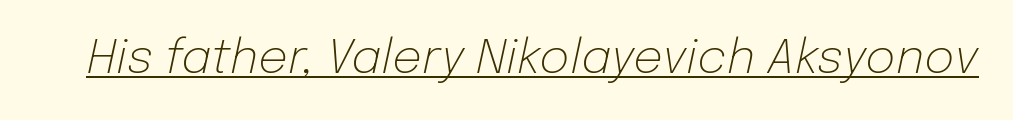
The image shows 47 px light type, italic (leaning right); set normal letter spacing, underlined; low stroke contrast and a medium x-height.
